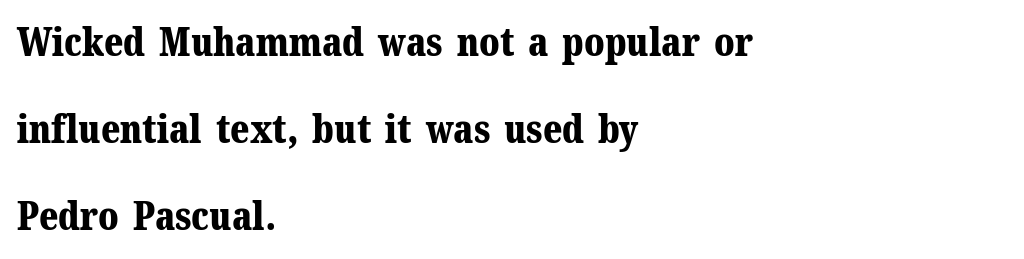
Chunky letters — that's bold for sure. Proportional: the letters do not fall into vertical columns. Baseline-to-baseline distance is far greater than the letter height. Style check: upright. Layout note: lines flush left. Typographically, this falls in the serif category.
